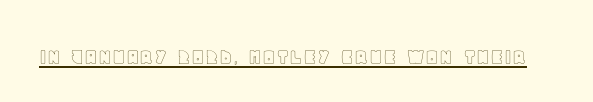
Q: Is the text italic (slanted)? A: No, it is upright.
Q: Is the text underlined? A: Yes.
Q: Is the spacing between letters normal or unusually wide? A: Normal.
